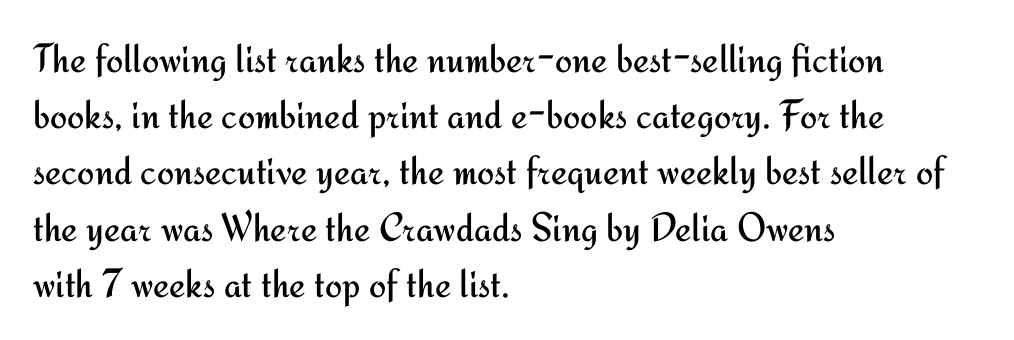
The image shows 41 px regular-weight sans-serif type, upright; set left-aligned, normal line spacing (1.37x), normal letter spacing, not underlined; medium stroke contrast and a small x-height.
